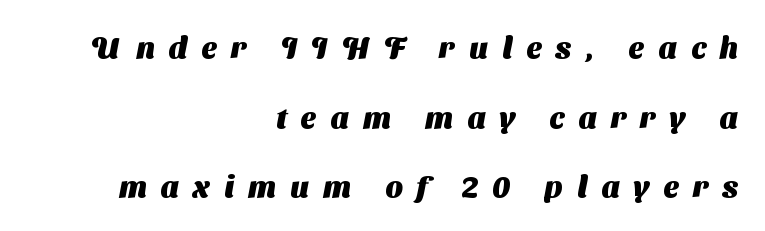
Type without underlining. Line endings align vertically; line beginnings do not. Plenty of ink on the page — the face is bold. These lines are rendered in a variable-pitch font.
